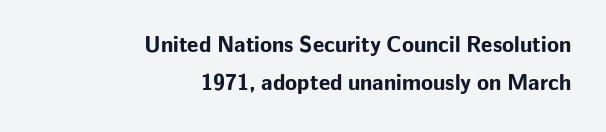
{"italic": "no", "bold": "yes", "underline": "no", "align": "right", "line_spacing_ratio": 1.74, "letter_spacing": "normal", "letter_spacing_em": 0.0, "glyph_px": 22}
